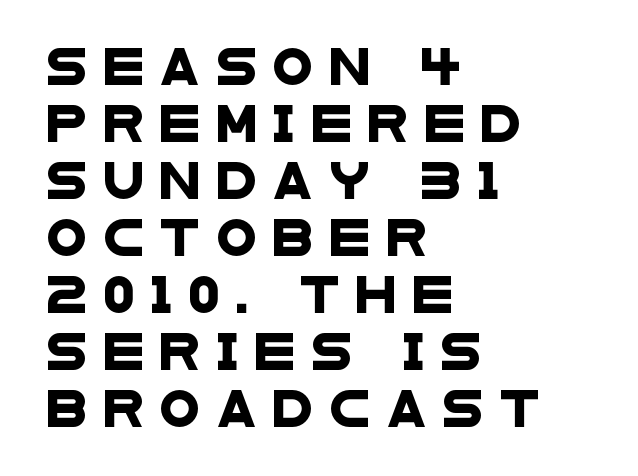
Q: Is the typeface a serif or a sans-serif typeface? A: Sans-serif.
Q: Is the text underlined? A: No.
Q: How is the paragraph aligned? A: Left-aligned.
Q: Is the spacing between letters normal or unusually wide? A: Unusually wide.
Q: Is the spacing between lines tight, normal or loose? A: Normal.
Q: Width (condensed, normal, or wide)? A: Wide.
Q: Stroke contrast? A: Low.
Q: x-height? A: Large.
Q: Monospaced? A: No.
